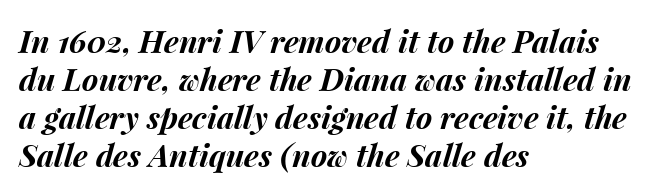
The image shows 31 px bold type, italic (leaning right); set left-aligned, line spacing 1.23x, normal letter spacing, not underlined; medium stroke contrast and a medium x-height.
